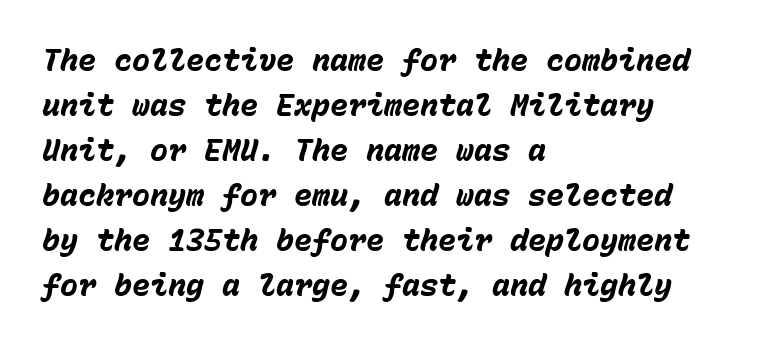
The image shows 30 px heavy type, italic (leaning right), monospaced; set left-aligned, normal line spacing (1.5x), normal letter spacing, not underlined; low stroke contrast and a medium x-height.
